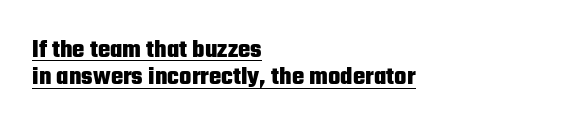
{"italic": "no", "bold": "yes", "underline": "yes", "align": "left", "line_spacing": "tight", "line_spacing_ratio": 1.05, "letter_spacing": "normal", "letter_spacing_em": 0.0, "glyph_px": 26}
